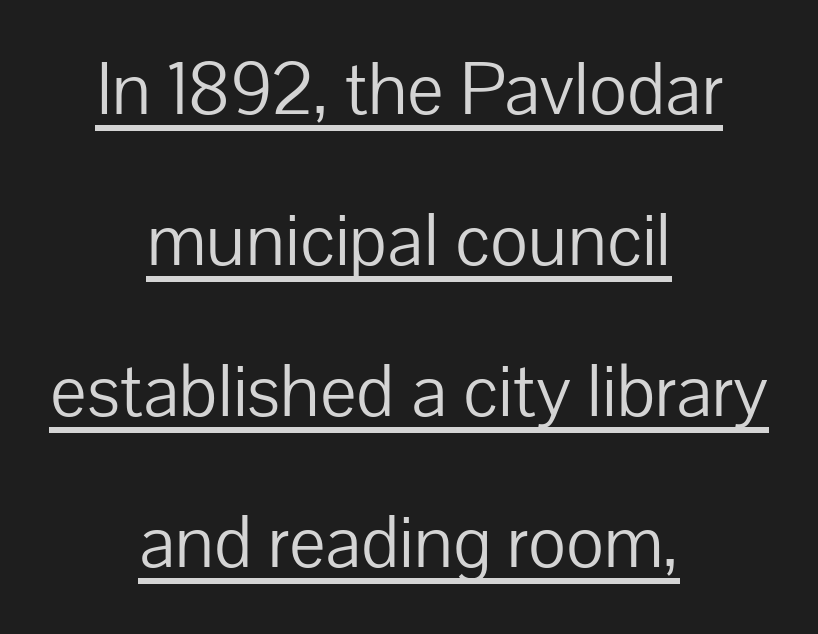
Each letter keeps its own natural width here, so spacing adapts to shape. It's the straight-up-and-down kind of type. The words here are underlined. In terms of leading, this rendering errs on the spacious side. Is the letter spacing exaggerated? No — it looks like the ordinary default. These lines stack symmetrically, like a column narrowing and widening about its center.
